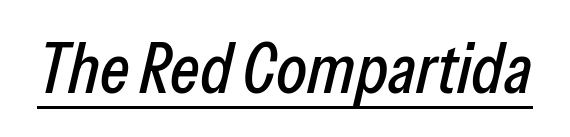
Q: Is the text italic (slanted)? A: Yes, it leans right by about 13 degrees.
Q: Is the text underlined? A: Yes.
Q: Is the spacing between letters normal or unusually wide? A: Normal.
Q: Width (condensed, normal, or wide)? A: Condensed.
Q: Stroke contrast? A: Low.
Q: x-height? A: Medium.
Q: Monospaced? A: No.
